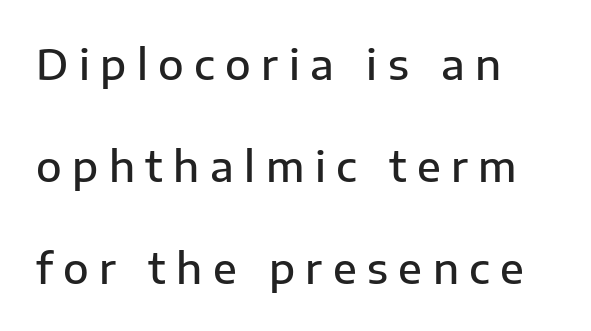
The image shows 42 px semibold sans-serif type, upright; set left-aligned, loose line spacing (2.43x), unusually wide letter spacing (+0.25 em), not underlined; low stroke contrast and a medium x-height.
